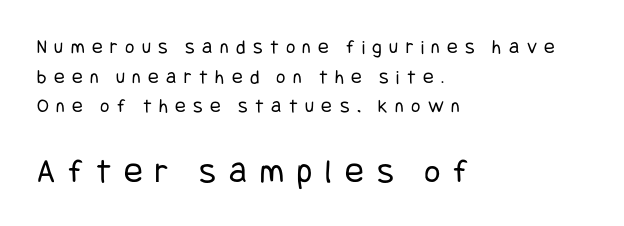
{"serif": "no", "italic": "no", "bold": "no", "weight": "regular", "width": "condensed", "stroke_contrast": "low", "x_height": "large", "underline": "no", "align": "left", "line_spacing": "normal", "line_spacing_ratio": 1.48, "letter_spacing": "wide", "letter_spacing_em": 0.37, "larger_block": "second", "size_ratio": 1.75, "glyph_px": 35}
